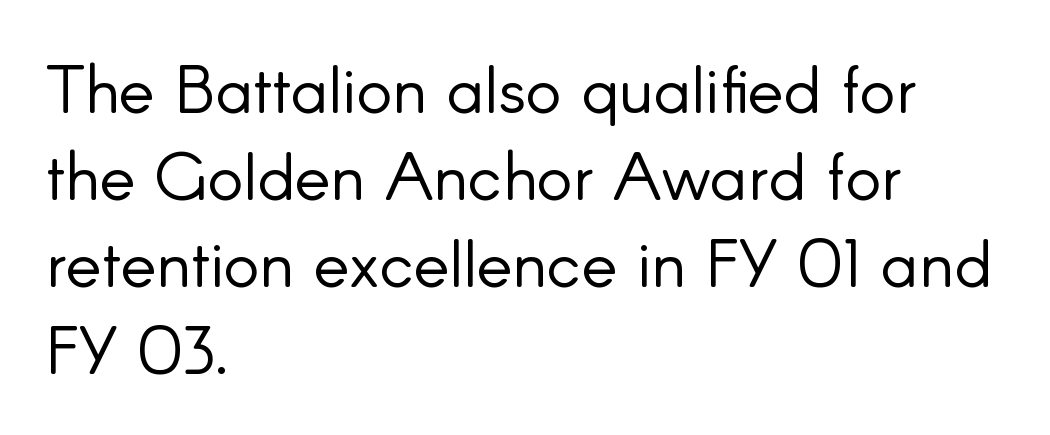
The image shows 67 px light sans-serif type, upright; set left-aligned, normal line spacing (1.3x), normal letter spacing, not underlined; low stroke contrast and a small x-height.
